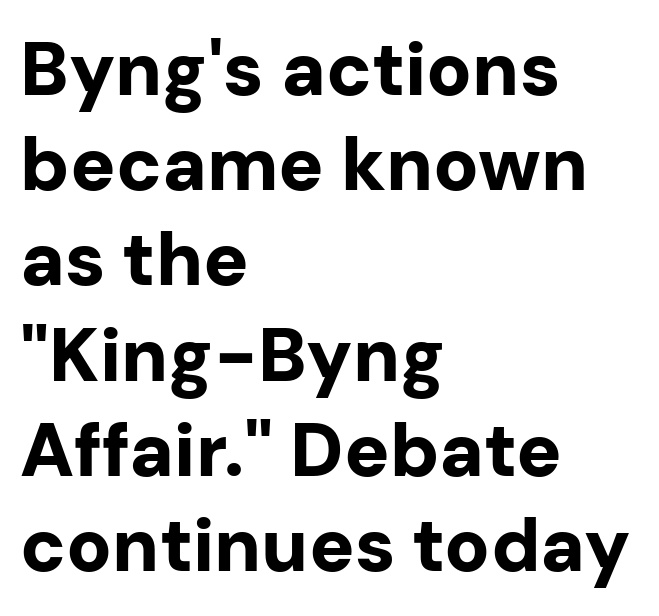
The text block is weighted toward the left margin, trailing off unevenly rightward. Each letter keeps its own natural width here, so spacing adapts to shape. Tracking here is standard; glyphs follow each other at the usual distance. Unlike a traditional serif, this face leaves its strokes unadorned. The glyphs are unaccompanied by any horizontal stroke below them.
